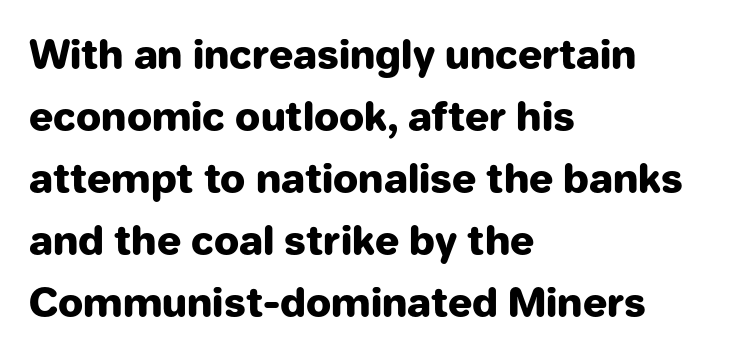
The image shows 40 px heavy sans-serif type, upright; set left-aligned, normal line spacing (1.55x), normal letter spacing, not underlined; low stroke contrast and a medium x-height.
